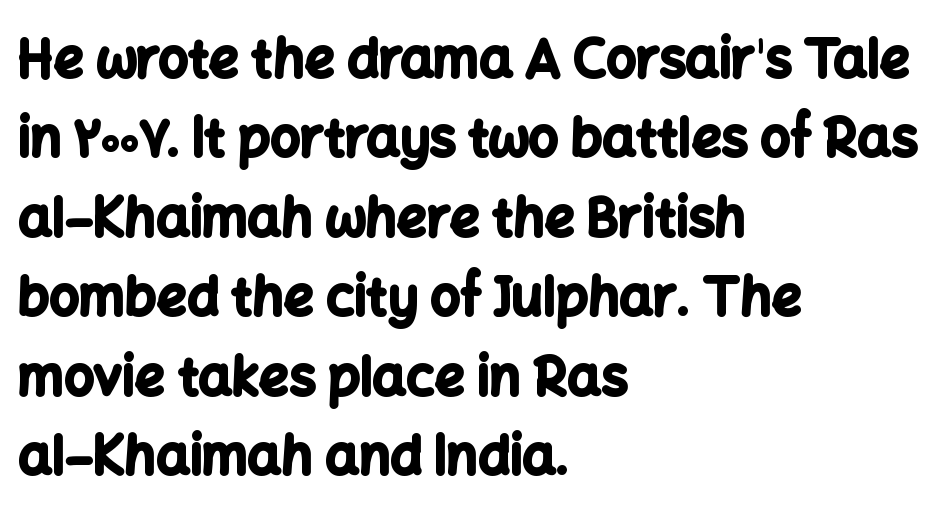
Font category for this specimen: sans-serif. The font's upright variant was chosen for this text. Students, observe: this is what conventionally led text looks like. These lines keep a tight, regular rhythm from letter to letter. Rule under the text: the space is simply empty. I'd describe the lettering as bold — thick and assertive.
